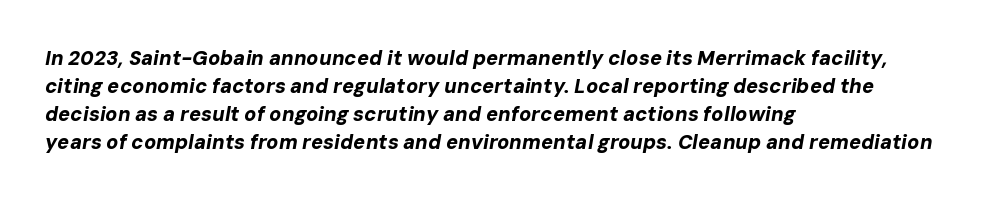
The specimen reads as italic at a glance. As a designer I'd log this as weight 700, bold. Tracking value appears to be zero — textbook default spacing. Line spacing here is normal. Typeset ragged right — the left edge is the straight one.
